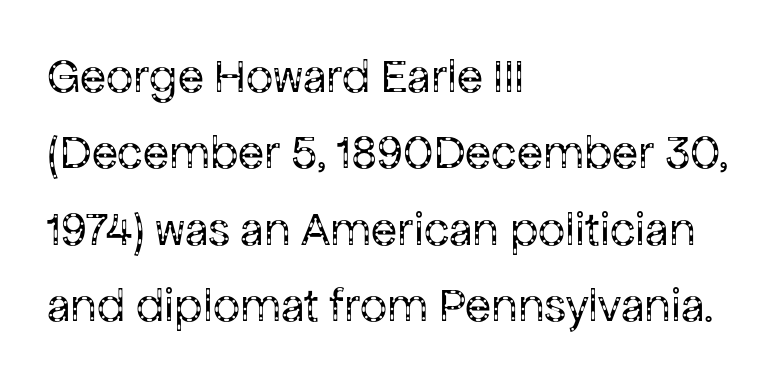
The image shows 48 px regular-weight sans-serif type, upright; set left-aligned, normal line spacing (1.59x), normal letter spacing, not underlined; low stroke contrast and a medium x-height.
